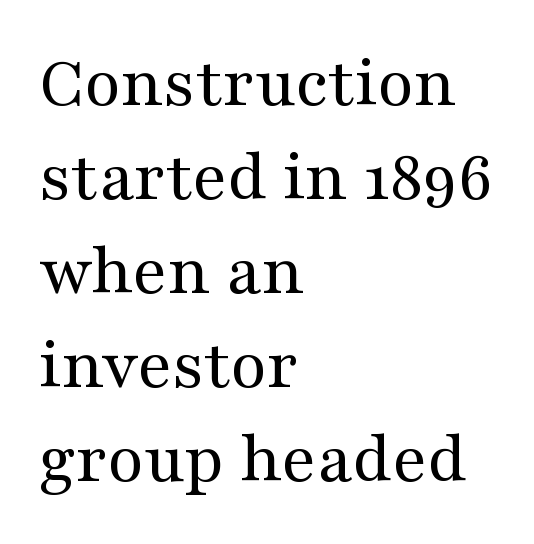
Beneath every word, the page is bare. The font sits on the lighter half of the weight spectrum, regular included. Notice how the stems are strictly vertical — no italics here. The passage shown is typed in a proportional face where columns would drift. The setting favours the left margin, as ordinary paragraphs usually do. Whoever set this chose a conventional vertical rhythm.
